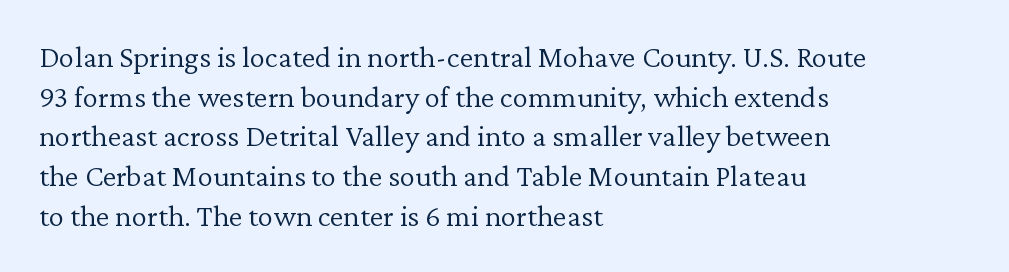
The image shows 31 px light serif type, upright; set left-aligned, normal line spacing (1.28x), normal letter spacing, not underlined; low stroke contrast and a medium x-height.
